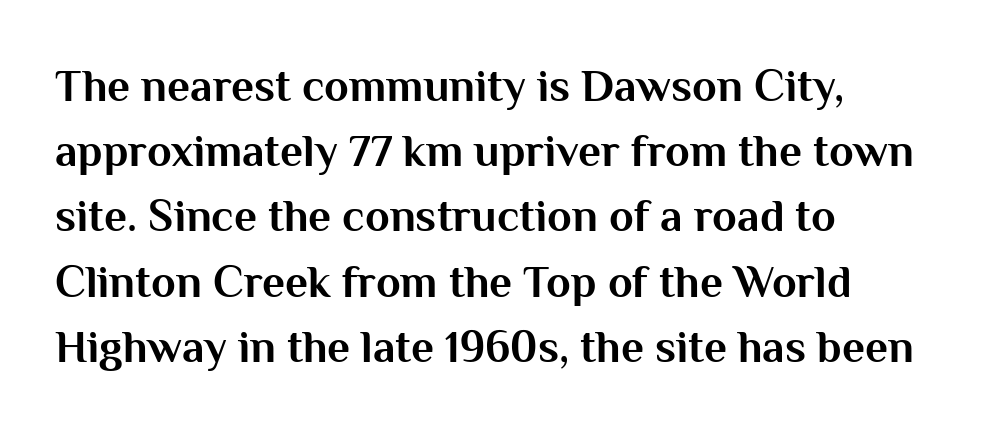
Q: Is the text bold? A: Yes.
Q: Is the text italic (slanted)? A: No, it is upright.
Q: Is the typeface a serif or a sans-serif typeface? A: Sans-serif.
Q: Is the text underlined? A: No.
Q: How is the paragraph aligned? A: Left-aligned.
Q: Is the spacing between letters normal or unusually wide? A: Normal.
Q: Is the spacing between lines tight, normal or loose? A: Normal.
Q: Width (condensed, normal, or wide)? A: Normal.
Q: Stroke contrast? A: Medium.
Q: x-height? A: Medium.
Q: Monospaced? A: No.
